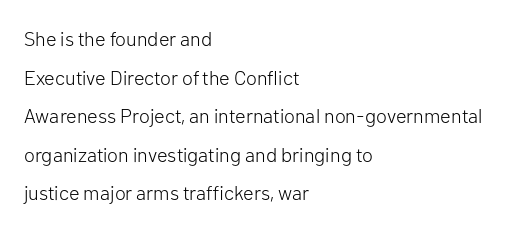
Caption: multi-line text, flush left, ragged right. The passage shown is not bold in any degree. There is no visible air inserted between adjacent glyphs. Honestly, there is no underline to notice here at all. Characters remain perfectly vertical along every line.
